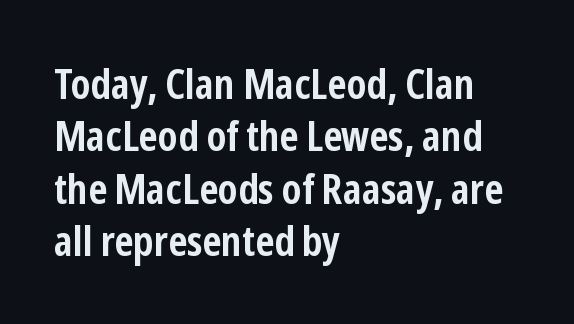
The image shows 42 px semibold, condensed sans-serif type, upright; set left-aligned, normal line spacing (1.25x), normal letter spacing, not underlined; low stroke contrast and a medium x-height.
